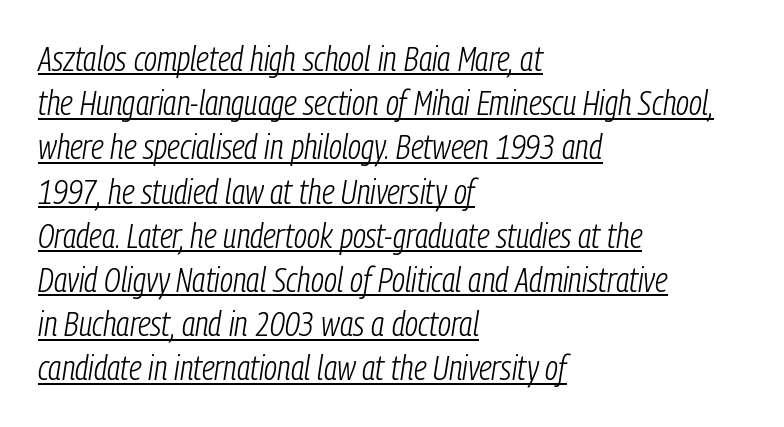
Vertically, the passage feels balanced, rows spaced as you'd expect. The axis of the letterforms is tilted away from vertical. The weight tops out at a normal text grade. Varying glyph widths throughout — classic text-font behaviour. Nothing unusual about the tracking: characters are spaced as the font intends.
